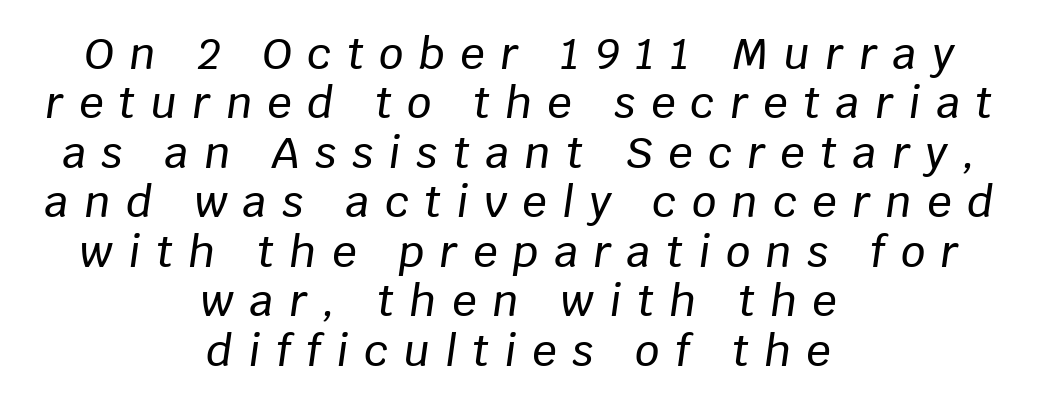
This block would grow much taller if given ordinary leading; it's compressed now. The baseline area is clear. Is the letter spacing exaggerated? Yes — the characters are pushed far apart. These lines are rendered in a variable-pitch font. Would a proofreader flag this as italicized? Yes. Teacher's note: observe the equal gaps on both sides — that is centered alignment.
